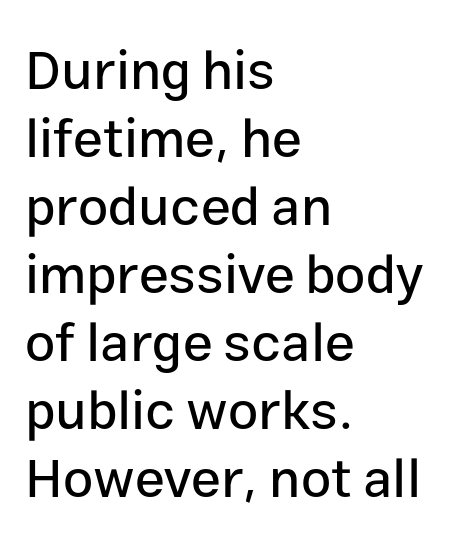
The image shows 54 px sans-serif type, upright; set left-aligned, normal line spacing (1.26x), normal letter spacing, not underlined; low stroke contrast and a medium x-height.
